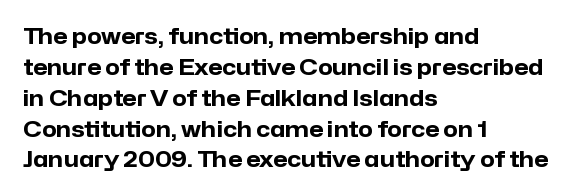
{"italic": "no", "bold": "yes", "underline": "no", "align": "left", "line_spacing": "normal", "line_spacing_ratio": 1.47, "letter_spacing": "normal", "letter_spacing_em": 0.0, "glyph_px": 21}
